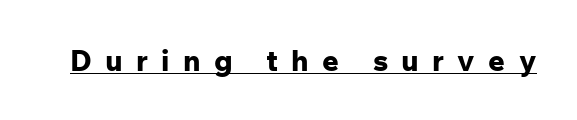
The image shows 29 px bold sans-serif type, upright; set unusually wide letter spacing (+0.46 em), underlined; low stroke contrast and a medium x-height.
